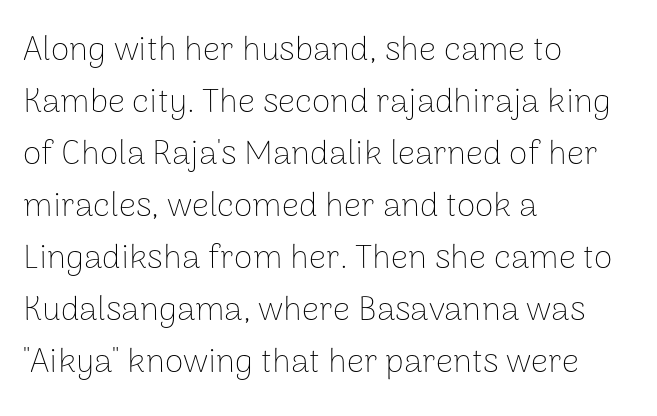
Q: Is the text bold? A: No.
Q: Is the text italic (slanted)? A: No, it is upright.
Q: Is the typeface a serif or a sans-serif typeface? A: Sans-serif.
Q: Is the text underlined? A: No.
Q: How is the paragraph aligned? A: Left-aligned.
Q: Is the spacing between letters normal or unusually wide? A: Normal.
Q: Is the spacing between lines tight, normal or loose? A: Normal.
Q: Width (condensed, normal, or wide)? A: Normal.
Q: Stroke contrast? A: Low.
Q: x-height? A: Medium.
Q: Monospaced? A: No.
